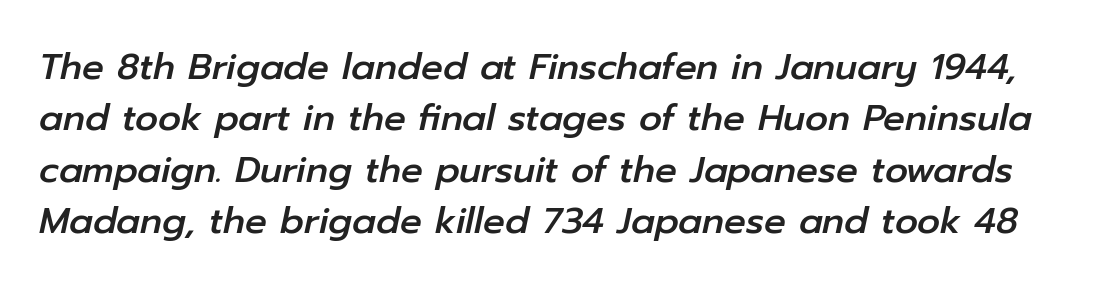
Is there much room between lines? A standard amount, neither cramped nor airy. The gap between lines stays unmarked. The passage shown has conventional tracking throughout. Is the type slanted? Yes — the strokes lean at a clear angle. Think of a printed novel: that variable character pitch is what you see here.
